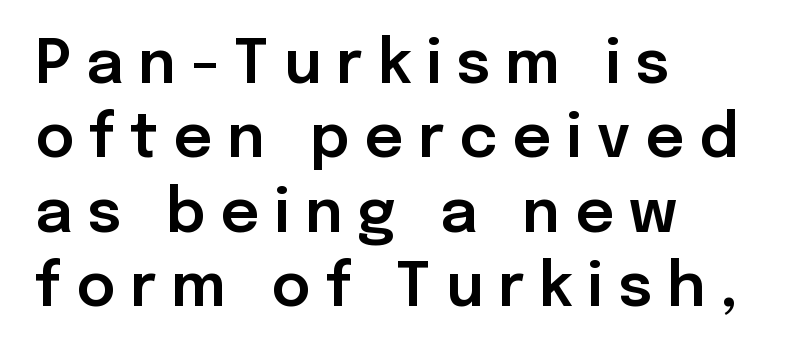
This sample uses expanded letter spacing, leaving extra air between glyphs. This sample is left-justified, so line endings fall wherever the words run out. The axis of the letterforms is exactly vertical. Classification — sans serif. This sample has the flowing, uneven cadence of proportional lettering.
